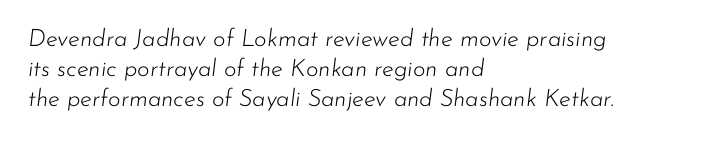
The rows are spaced the way most documents space them. Inter-character spacing is left at the font's built-in metrics. Letters have the restrained weight of plain body copy at most. Check under the words: just untouched page.
